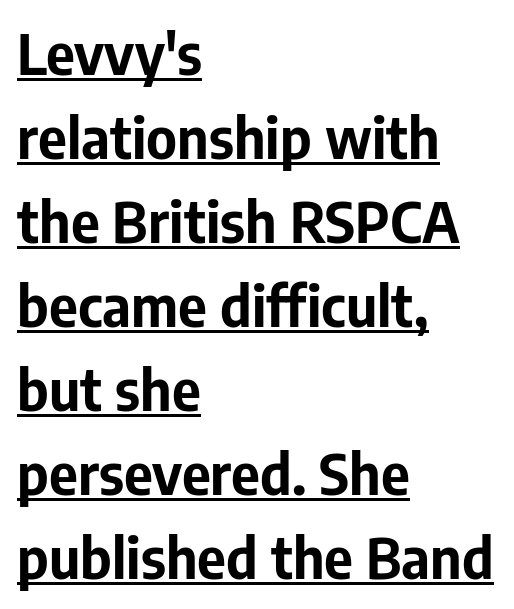
Proportional: the letters do not fall into vertical columns. The lettering stays uniformly vertical, giving the passage a roman look. Honestly, the underline is the first thing you notice here. Nobody touched the tracking dial on this one.
